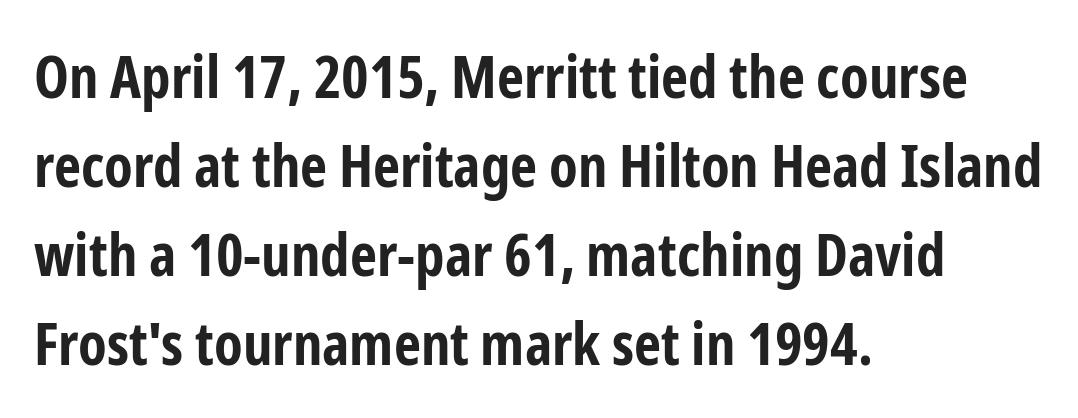
{"serif": "no", "italic": "no", "bold": "yes", "weight": "bold", "width": "condensed", "stroke_contrast": "low", "x_height": "medium", "monospaced": "no", "underline": "no", "align": "left", "line_spacing": "normal", "line_spacing_ratio": 1.51, "letter_spacing": "normal", "letter_spacing_em": 0.0, "glyph_px": 59}
